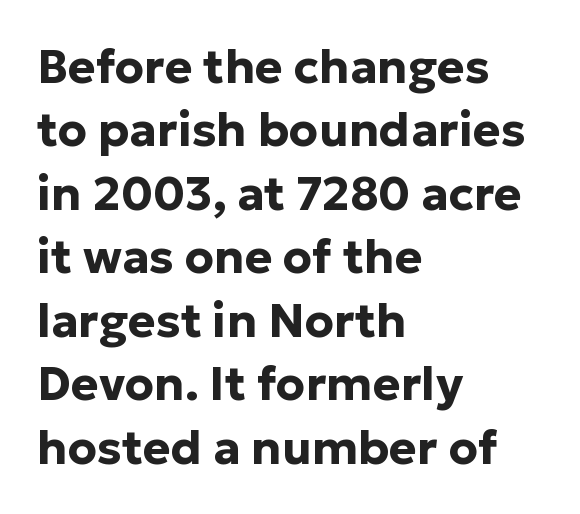
{"serif": "no", "italic": "no", "bold": "yes", "weight": "bold", "width": "normal", "stroke_contrast": "low", "x_height": "medium", "monospaced": "no", "underline": "no", "align": "left", "line_spacing": "normal", "line_spacing_ratio": 1.35, "letter_spacing": "normal", "letter_spacing_em": 0.0, "glyph_px": 47}
